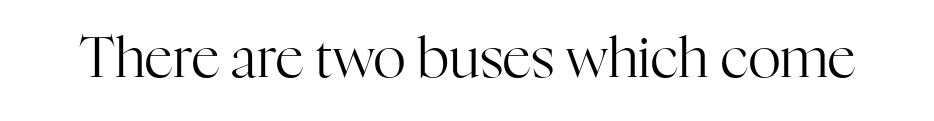
Q: Is the text bold? A: No.
Q: Is the text italic (slanted)? A: No, it is upright.
Q: Is the typeface a serif or a sans-serif typeface? A: Serif.
Q: Is the text underlined? A: No.
Q: Is the spacing between letters normal or unusually wide? A: Normal.
Q: Width (condensed, normal, or wide)? A: Normal.
Q: Stroke contrast? A: High.
Q: x-height? A: Medium.
Q: Monospaced? A: No.
